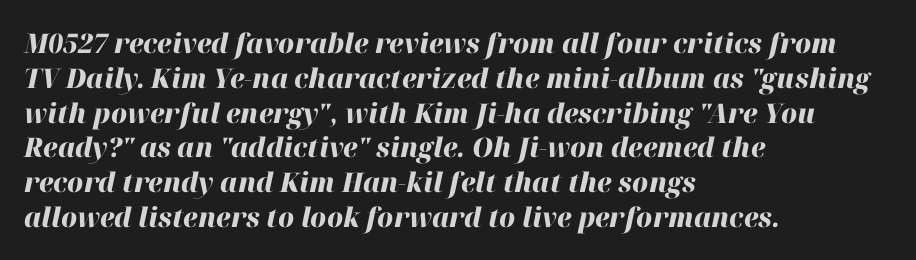
The image shows 27 px bold type, italic (leaning right); set left-aligned, normal line spacing (1.29x), normal letter spacing, not underlined.
